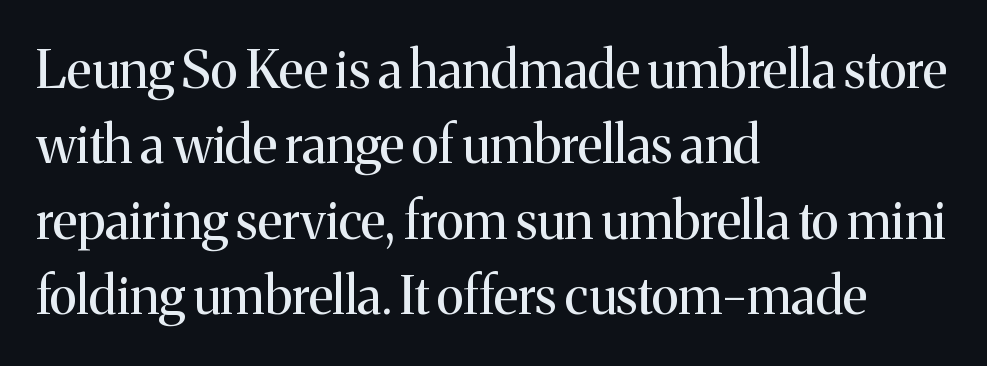
Honestly, the letter spacing is just normal — you wouldn't notice it. Vertical strokes here are truly vertical. The passage is arranged the way most books set body copy — flush left. Check under the words: just untouched page. Baseline-to-baseline distance is the conventional proportion of letter height. Font category for this specimen: serif.
